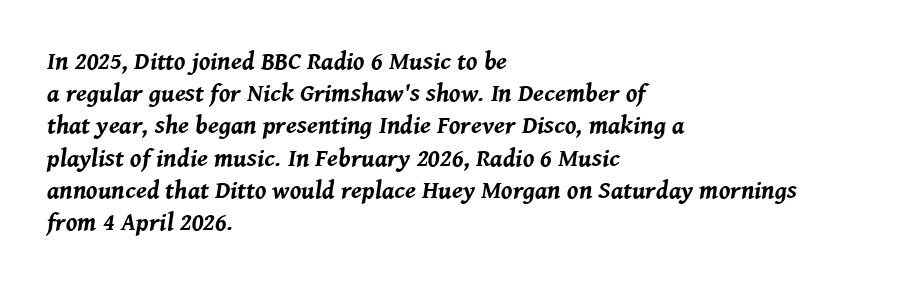
{"italic": "yes", "lean": "right", "slant_degrees": 8, "bold": "yes", "underline": "no", "align": "left", "line_spacing": "normal", "line_spacing_ratio": 1.29, "letter_spacing": "normal", "letter_spacing_em": 0.0, "glyph_px": 25}
